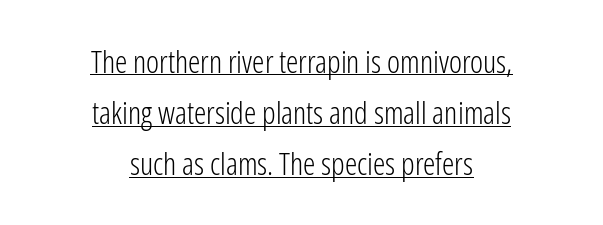
The image shows 31 px light, condensed sans-serif type, upright; set centered, normal line spacing (1.65x), normal letter spacing, underlined; low stroke contrast and a medium x-height.
